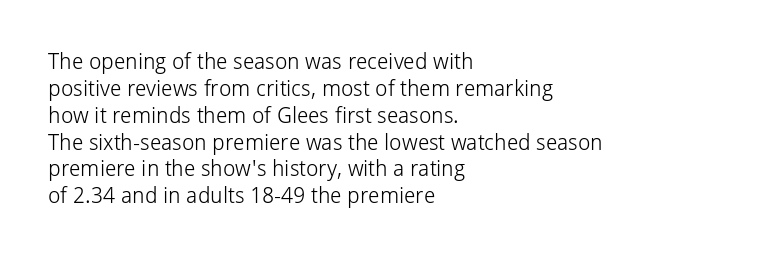
Q: Is the text bold? A: No.
Q: Is the text italic (slanted)? A: No, it is upright.
Q: Is the text underlined? A: No.
Q: How is the paragraph aligned? A: Left-aligned.
Q: Is the spacing between letters normal or unusually wide? A: Normal.
